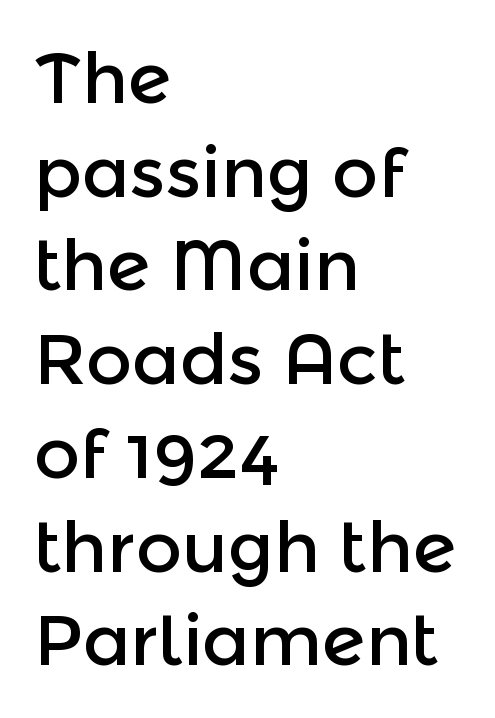
The image shows 71 px sans-serif type, upright; set left-aligned, normal line spacing (1.32x), normal letter spacing, not underlined; a medium x-height.
